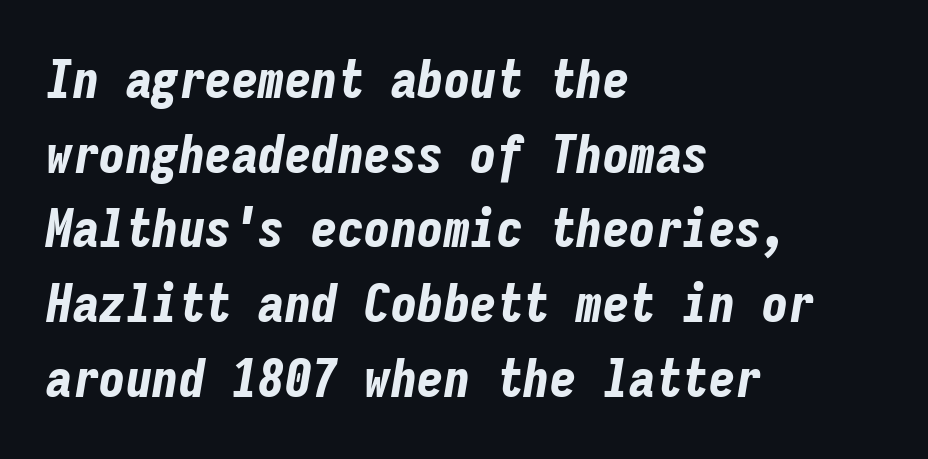
{"italic": "yes", "lean": "right", "slant_degrees": 9, "bold": "yes", "weight": "bold", "width": "condensed", "stroke_contrast": "low", "x_height": "medium", "monospaced": "yes", "underline": "no", "align": "left", "line_spacing": "normal", "line_spacing_ratio": 1.41, "letter_spacing": "normal", "letter_spacing_em": 0.0, "glyph_px": 53}
